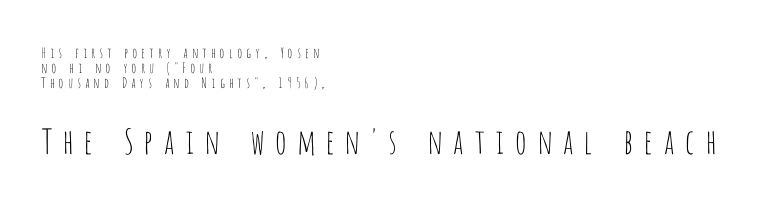
These lines huddle together more closely than default settings would place them. Bold? No — there's no thickening of the strokes. The letters advance in unequal steps, a hallmark of proportional type. Note: smaller setting up top, larger setting below. Quick note: not italic, upright. A typesetter would call this heavily tracked-out type.
